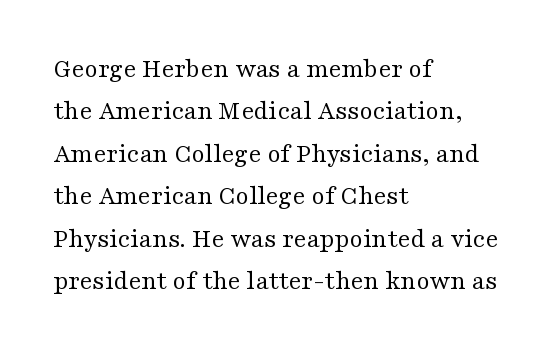
{"italic": "no", "bold": "no", "underline": "no", "align": "left", "line_spacing": "normal", "line_spacing_ratio": 1.57, "letter_spacing": "normal", "letter_spacing_em": 0.0, "glyph_px": 27}
